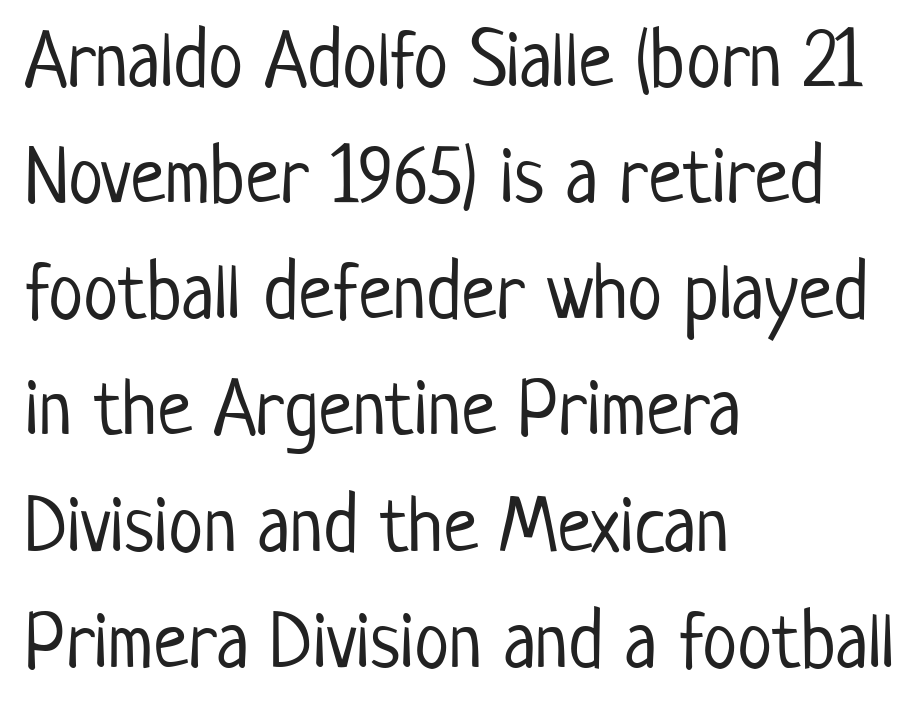
{"serif": "no", "italic": "no", "bold": "no", "weight": "light", "width": "condensed", "stroke_contrast": "low", "x_height": "medium", "monospaced": "no", "underline": "no", "align": "left", "line_spacing": "normal", "line_spacing_ratio": 1.47, "letter_spacing": "normal", "letter_spacing_em": 0.0, "glyph_px": 79}
